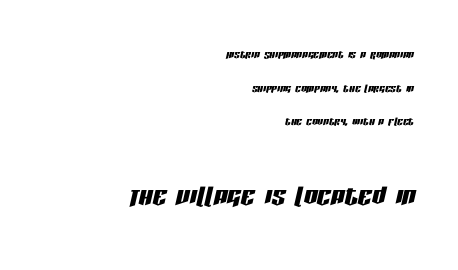
Q: Is the text italic (slanted)? A: Yes, it leans right by about 13 degrees.
Q: Is the text underlined? A: No.
Q: How is the paragraph aligned? A: Right-aligned.
Q: Is the spacing between letters normal or unusually wide? A: Normal.
Q: Is the spacing between lines tight, normal or loose? A: Loose.
Q: Which block of text is set in a larger size, the first (top) or the second (bottom)? A: The second (bottom) one.
Q: Width (condensed, normal, or wide)? A: Condensed.
Q: Stroke contrast? A: Low.
Q: x-height? A: Large.
Q: Monospaced? A: No.
